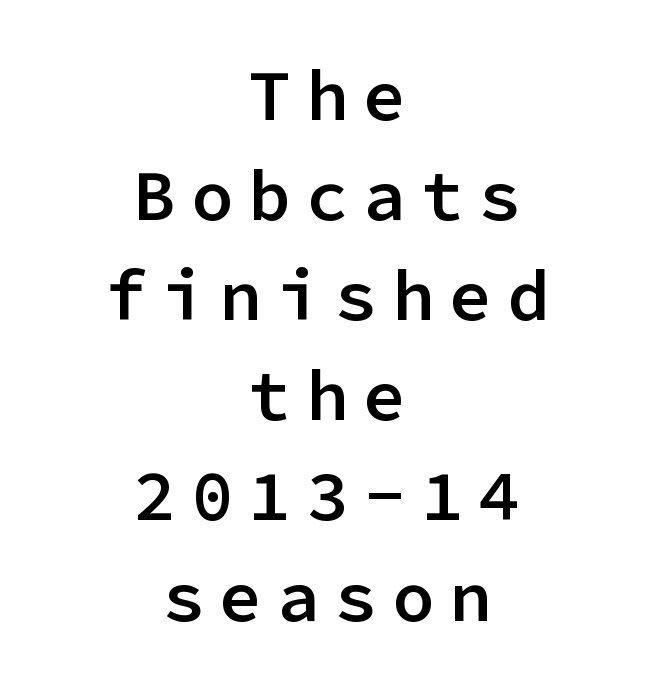
{"serif": "no", "italic": "no", "bold": "semi", "weight": "semibold", "width": "normal", "stroke_contrast": "low", "x_height": "medium", "monospaced": "yes", "underline": "no", "align": "center", "line_spacing": "normal", "line_spacing_ratio": 1.41, "letter_spacing": "wide", "letter_spacing_em": 0.21, "glyph_px": 71}
